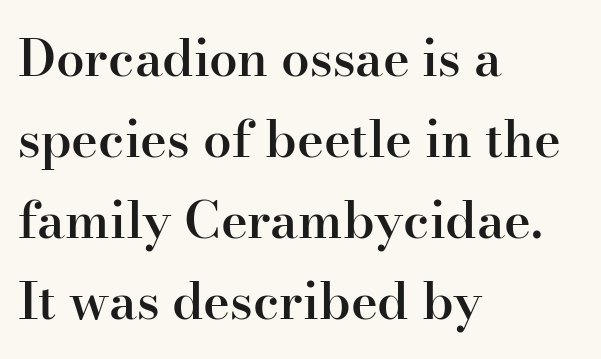
The image shows 51 px semibold serif type, upright; set left-aligned, normal line spacing (1.59x), normal letter spacing, not underlined; high stroke contrast and a small x-height.
